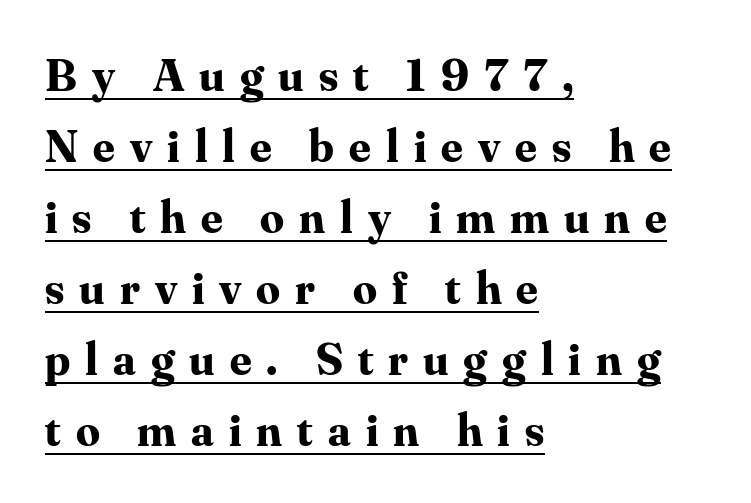
{"serif": "yes", "italic": "no", "bold": "yes", "weight": "bold", "width": "normal", "stroke_contrast": "medium", "x_height": "small", "monospaced": "no", "underline": "yes", "align": "left", "line_spacing": "normal", "line_spacing_ratio": 1.51, "letter_spacing": "wide", "letter_spacing_em": 0.32, "glyph_px": 47}
